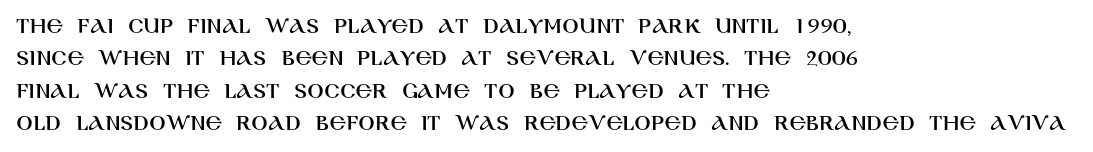
Q: Is the text italic (slanted)? A: No, it is upright.
Q: Is the text underlined? A: No.
Q: How is the paragraph aligned? A: Left-aligned.
Q: Is the spacing between letters normal or unusually wide? A: Normal.
Q: Is the spacing between lines tight, normal or loose? A: Normal.
